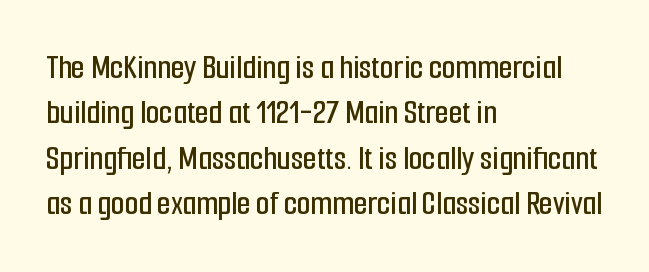
The face used here is proportionally spaced, like ordinary book or web type. Inter-character spacing is left at the font's built-in metrics. The rows are spaced the way most documents space them. Style check: upright. The area under the type is left untouched.
